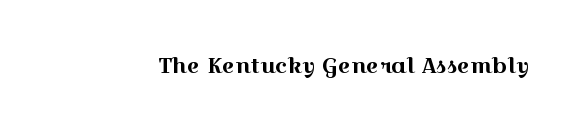
The image shows 22 px text type, upright; set normal letter spacing, not underlined.
